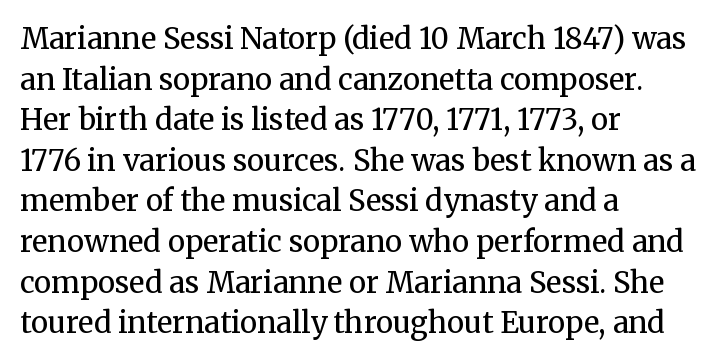
{"serif": "yes", "italic": "no", "bold": "no", "weight": "regular", "width": "normal", "stroke_contrast": "medium", "x_height": "medium", "monospaced": "no", "underline": "no", "align": "left", "line_spacing": "normal", "line_spacing_ratio": 1.4, "letter_spacing": "normal", "letter_spacing_em": 0.0, "glyph_px": 29}
